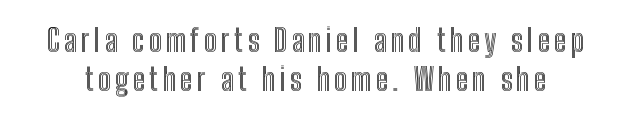
{"italic": "no", "width": "condensed", "x_height": "medium", "monospaced": "no", "underline": "no", "line_spacing": "normal", "line_spacing_ratio": 1.25, "glyph_px": 31}
